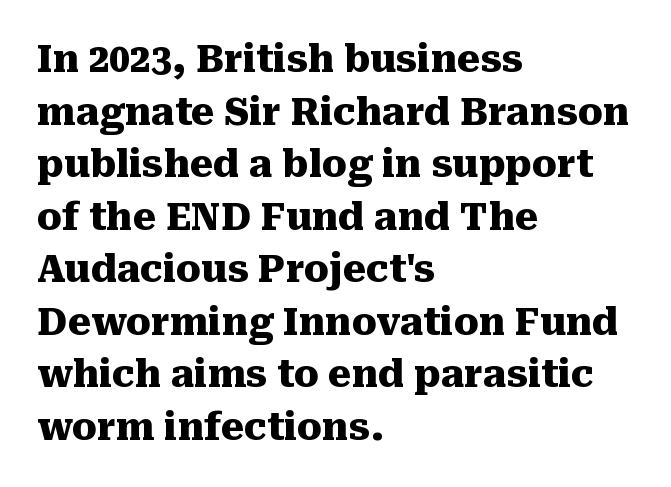
The image shows 37 px heavy serif type, upright; set left-aligned, normal line spacing (1.42x), normal letter spacing, not underlined; medium stroke contrast and a medium x-height.
